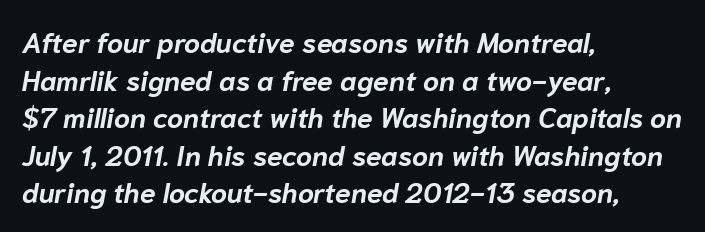
The image shows 28 px bold type, italic (leaning right); set left-aligned, normal line spacing (1.34x), normal letter spacing, not underlined; low stroke contrast and a medium x-height.
